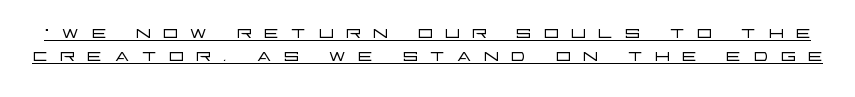
Q: Is the text bold? A: No.
Q: Is the text italic (slanted)? A: No, it is upright.
Q: Is the text underlined? A: Yes.
Q: Is the spacing between letters normal or unusually wide? A: Unusually wide.
Q: Is the spacing between lines tight, normal or loose? A: Tight.
